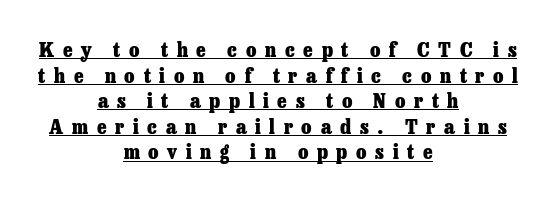
The image shows 21 px bold type, upright; set centered, line spacing 1.22x, unusually wide letter spacing (+0.41 em), underlined.
